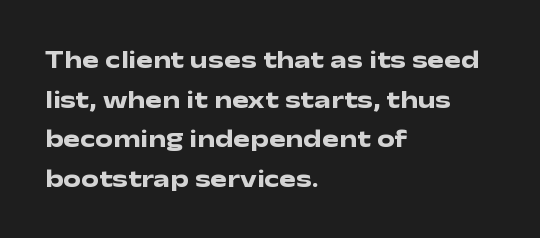
The words here are not underlined. Glyph-to-glyph distance matches everyday printed text. The rows are spaced the way most documents space them. The lettering holds an erect, upright posture throughout. Heavy-handed strokes throughout: this text is bold. Which margin do the lines hug? The left one — the right edge is uneven.
